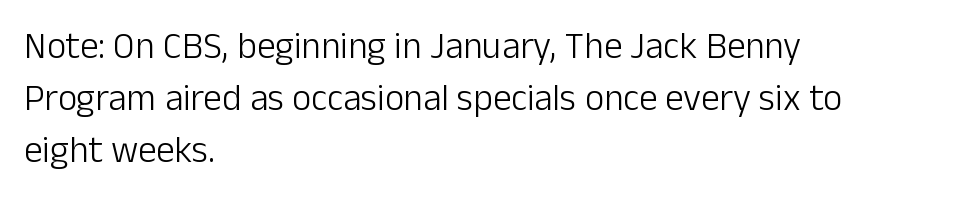
To sum up the face: it is a sans, with no serifs. Tracking value appears to be zero — textbook default spacing. Notice how the passage keeps a crisp vertical edge on the left only. A typesetter would mark this as roman, not italic. Descenders hang freely into open space. These lines sit exactly where default settings would place them.
